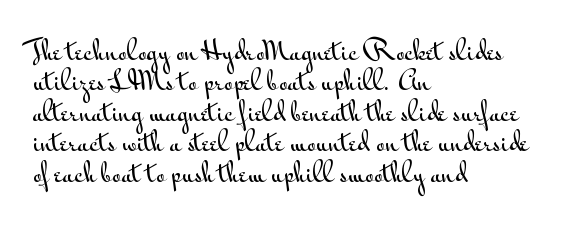
The image shows 25 px text type; set left-aligned, line spacing 1.22x, normal letter spacing, not underlined.
